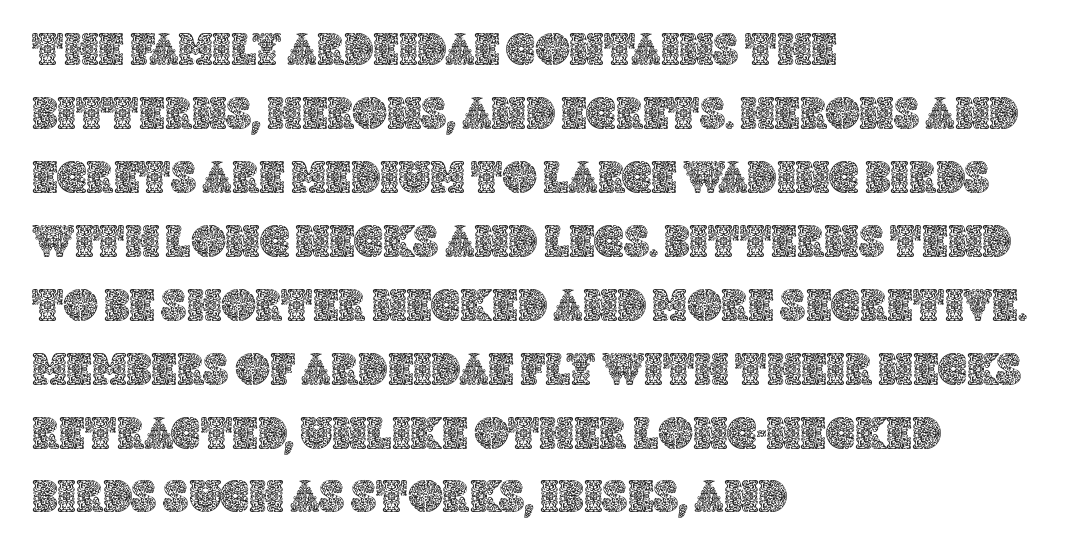
The axis of the letterforms is exactly vertical. A classic flush-left, rag-right setting is used for this passage. No extra tracking has been applied to these lines. The strip under each line holds only bare page. These lines are rendered in a variable-pitch font.
